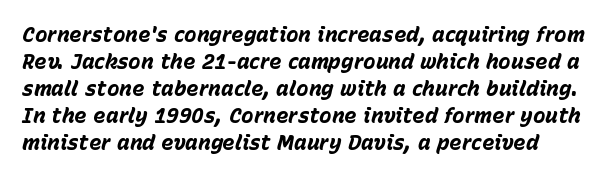
The image shows 21 px bold type, italic (leaning right); set normal line spacing (1.29x), normal letter spacing, not underlined.
